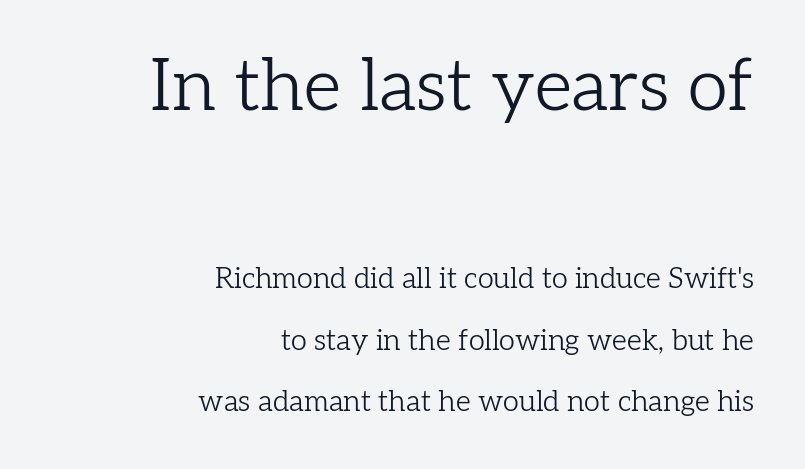
{"serif": "yes", "italic": "no", "bold": "no", "weight": "light", "width": "normal", "stroke_contrast": "low", "x_height": "medium", "monospaced": "no", "underline": "no", "align": "right", "line_spacing": "loose", "line_spacing_ratio": 2.12, "letter_spacing": "normal", "letter_spacing_em": 0.0, "larger_block": "first", "size_ratio": 2.52, "glyph_px": 73}
